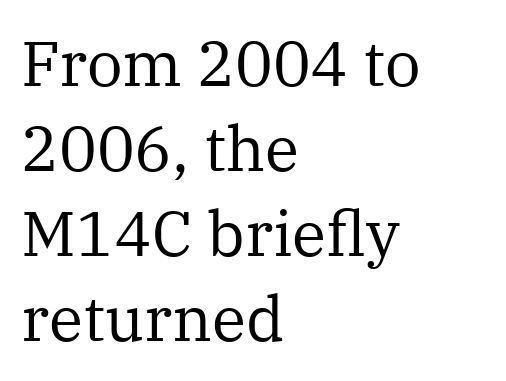
Q: Is the text bold? A: No.
Q: Is the text italic (slanted)? A: No, it is upright.
Q: Is the typeface a serif or a sans-serif typeface? A: Serif.
Q: Is the text underlined? A: No.
Q: How is the paragraph aligned? A: Left-aligned.
Q: Is the spacing between letters normal or unusually wide? A: Normal.
Q: Is the spacing between lines tight, normal or loose? A: Normal.
Q: Width (condensed, normal, or wide)? A: Normal.
Q: Stroke contrast? A: Medium.
Q: x-height? A: Medium.
Q: Monospaced? A: No.
